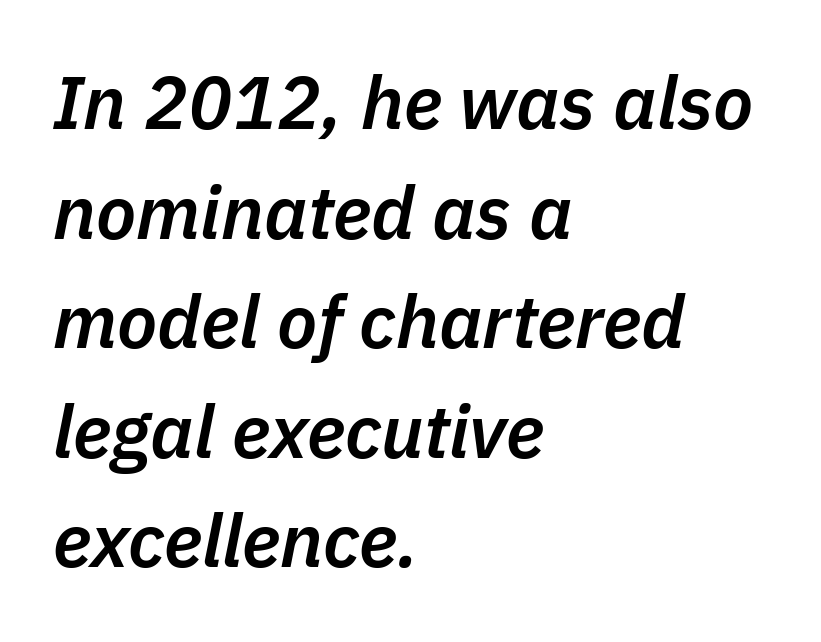
The image shows 74 px semibold type, italic (leaning right); set left-aligned, normal line spacing (1.48x), normal letter spacing, not underlined; low stroke contrast and a medium x-height.
